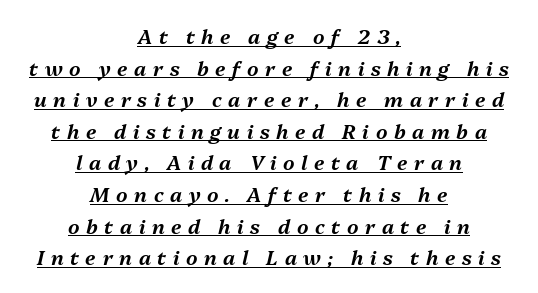
{"italic": "yes", "lean": "right", "slant_degrees": 13, "underline": "yes", "align": "center", "line_spacing": "normal", "line_spacing_ratio": 1.58, "letter_spacing": "wide", "letter_spacing_em": 0.33, "glyph_px": 20}
